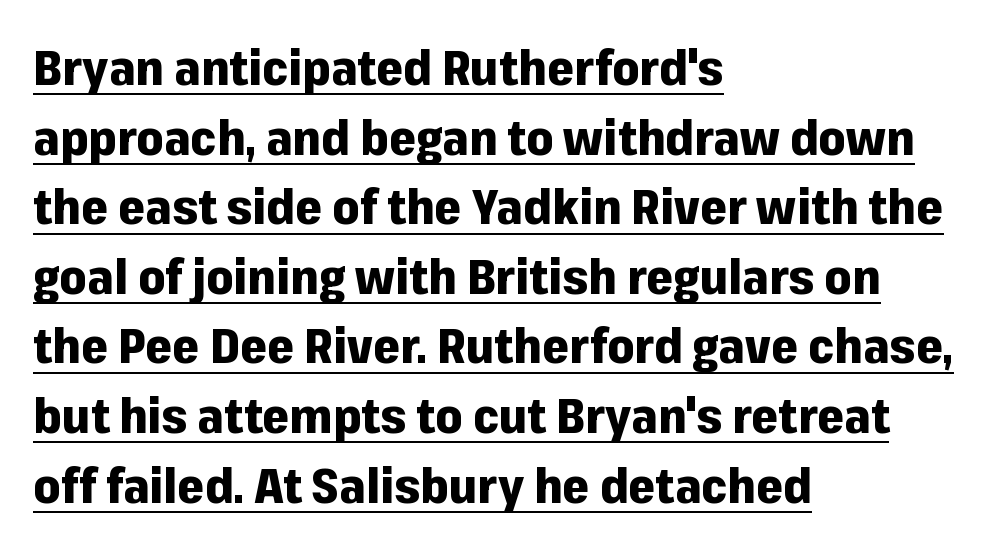
The image shows 48 px heavy sans-serif type, upright; set left-aligned, normal line spacing (1.45x), normal letter spacing, underlined; low stroke contrast and a medium x-height.
